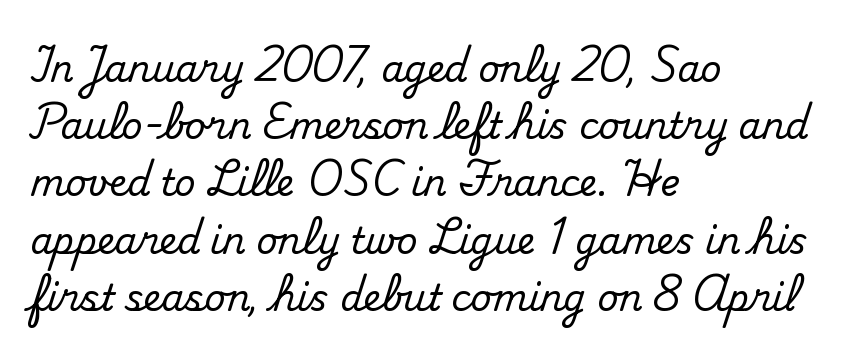
The image shows 36 px serif type; set left-aligned, normal line spacing (1.59x), normal letter spacing, not underlined; medium stroke contrast and a small x-height.
